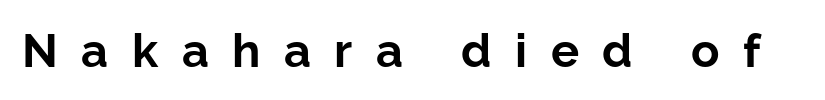
The image shows 47 px bold sans-serif type, upright; set unusually wide letter spacing (+0.5 em), not underlined; low stroke contrast and a medium x-height.
